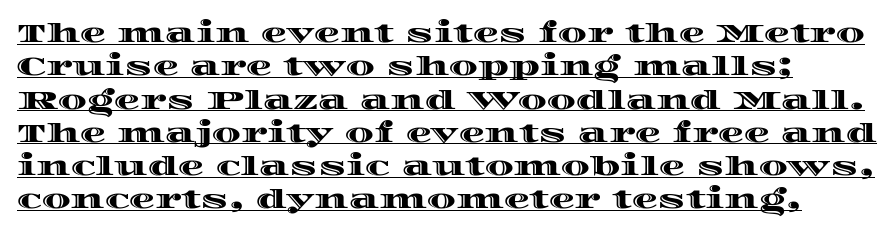
Quick note: underline on. There is no visible air inserted between adjacent glyphs. Is there any slant? The stems are plumb. Vertical spacing — default.
